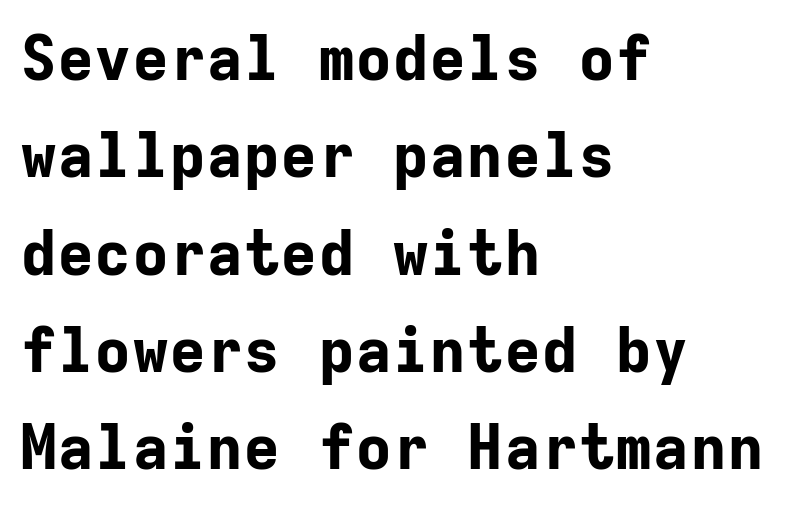
Q: Is the text bold? A: Yes.
Q: Is the text italic (slanted)? A: No, it is upright.
Q: Is the typeface a serif or a sans-serif typeface? A: Sans-serif.
Q: Is the text underlined? A: No.
Q: How is the paragraph aligned? A: Left-aligned.
Q: Is the spacing between letters normal or unusually wide? A: Normal.
Q: Is the spacing between lines tight, normal or loose? A: Normal.
Q: Width (condensed, normal, or wide)? A: Normal.
Q: Stroke contrast? A: Low.
Q: x-height? A: Medium.
Q: Monospaced? A: Yes.
